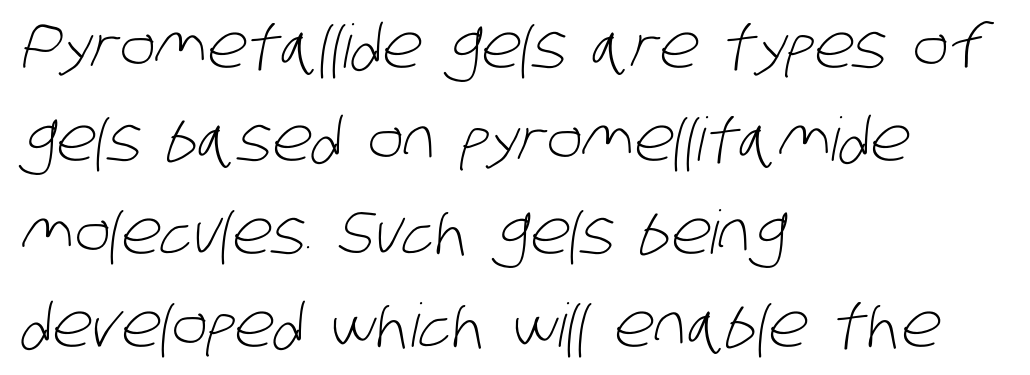
Q: Is the text bold? A: No.
Q: Is the typeface a serif or a sans-serif typeface? A: Sans-serif.
Q: Is the text underlined? A: No.
Q: How is the paragraph aligned? A: Left-aligned.
Q: Is the spacing between letters normal or unusually wide? A: Normal.
Q: Is the spacing between lines tight, normal or loose? A: Normal.
Q: Width (condensed, normal, or wide)? A: Condensed.
Q: Stroke contrast? A: Low.
Q: x-height? A: Large.
Q: Monospaced? A: No.
